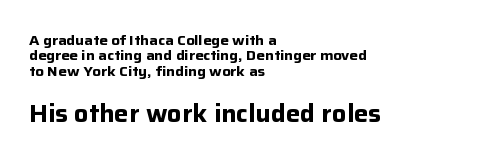
The horizontal fit of the characters is conventional and even. Scale increases going downward across the two blocks. The lines are packed closely together with very little leading. The letters stand upright; this is a roman face. The face used here has the dense, thick strokes of a bold. Horizontal alignment here is leftward, the default for most running prose.
